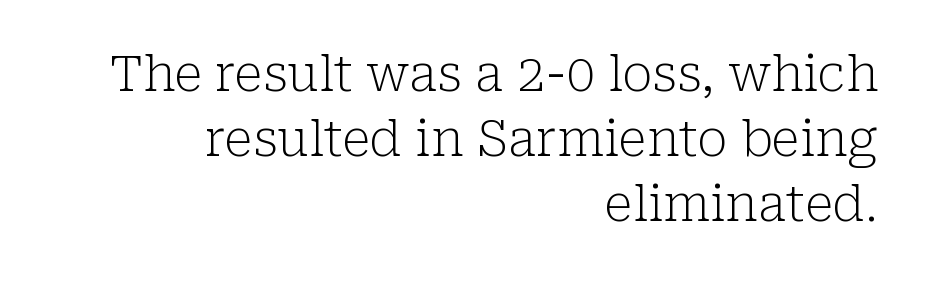
Q: Is the text bold? A: No.
Q: Is the text italic (slanted)? A: No, it is upright.
Q: Is the typeface a serif or a sans-serif typeface? A: Serif.
Q: Is the text underlined? A: No.
Q: How is the paragraph aligned? A: Right-aligned.
Q: Is the spacing between letters normal or unusually wide? A: Normal.
Q: Is the spacing between lines tight, normal or loose? A: Normal.
Q: Width (condensed, normal, or wide)? A: Normal.
Q: Stroke contrast? A: Low.
Q: x-height? A: Medium.
Q: Monospaced? A: No.
